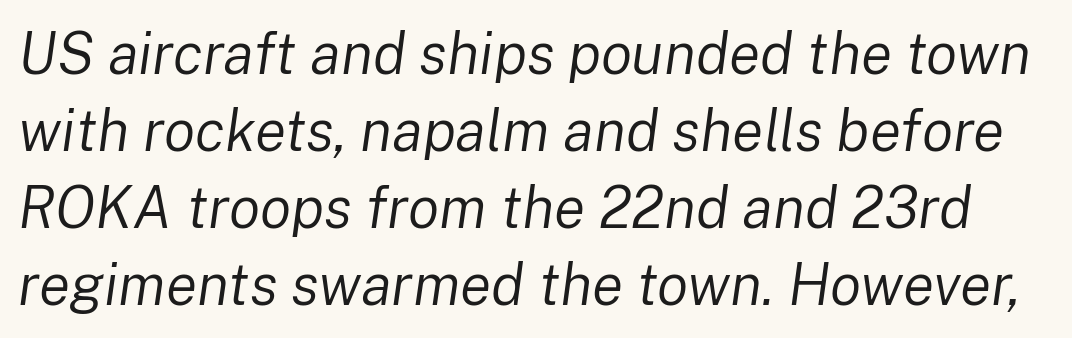
Students, note that the glyphs here touch the page at normal intervals. Does the leading feel generous? No, just average. Lines of text with bare space underneath. A quiet, ordinary-to-light weight characterises the typeface. When letters slant like this, we call the style italic. The rendering uses natural spacing where letterforms have individual widths.
